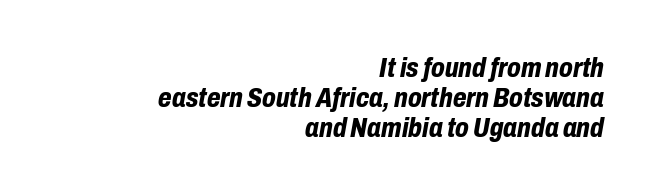
Q: Is the text bold? A: Yes.
Q: Is the text italic (slanted)? A: Yes, it leans right by about 10 degrees.
Q: Is the text underlined? A: No.
Q: How is the paragraph aligned? A: Right-aligned.
Q: Is the spacing between letters normal or unusually wide? A: Normal.
Q: Is the spacing between lines tight, normal or loose? A: Tight.
Q: Width (condensed, normal, or wide)? A: Condensed.
Q: Stroke contrast? A: Low.
Q: x-height? A: Medium.
Q: Monospaced? A: No.
